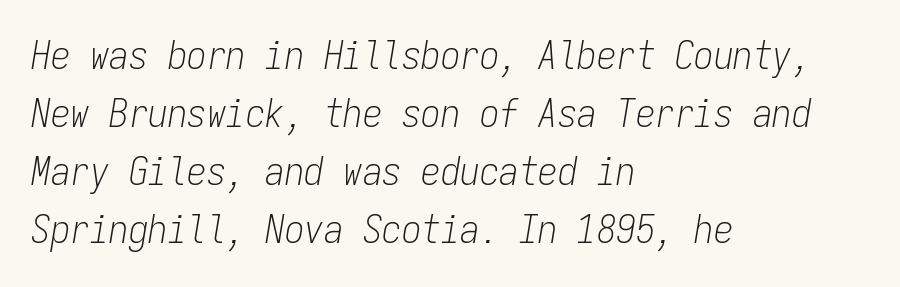
Q: Is the text bold? A: No.
Q: Is the text italic (slanted)? A: Yes, it leans right by about 9 degrees.
Q: Is the text underlined? A: No.
Q: How is the paragraph aligned? A: Left-aligned.
Q: Is the spacing between letters normal or unusually wide? A: Normal.
Q: Is the spacing between lines tight, normal or loose? A: Normal.
Q: Width (condensed, normal, or wide)? A: Condensed.
Q: Stroke contrast? A: Low.
Q: x-height? A: Medium.
Q: Monospaced? A: Yes.
